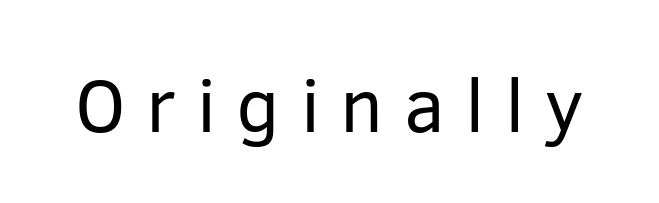
The image shows 76 px regular-weight sans-serif type, upright; set unusually wide letter spacing (+0.27 em), not underlined; low stroke contrast and a medium x-height.
